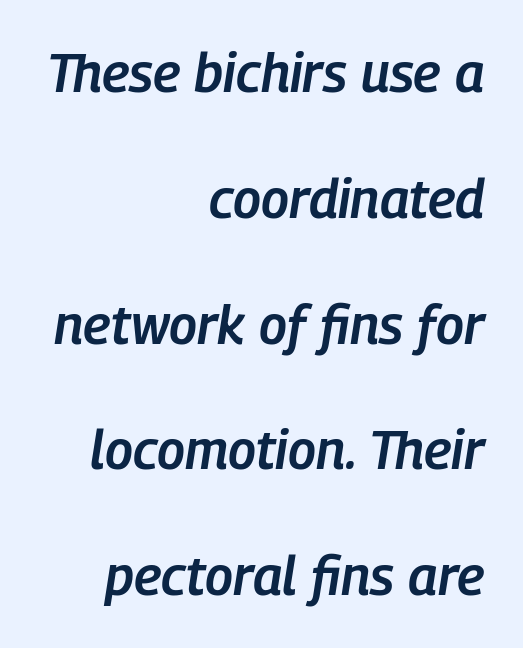
Here the designer chose a conventional face with non-uniform glyph widths. The setting favours the right margin, as signatures and pull-quotes sometimes do. Observe the ordinary spacing: letters are neighbours, not strangers. The font is running at a semibold setting, under full bold.
